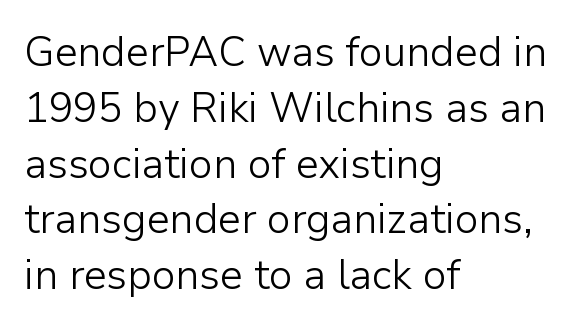
{"serif": "no", "italic": "no", "bold": "no", "weight": "light", "width": "normal", "stroke_contrast": "low", "x_height": "medium", "monospaced": "no", "underline": "no", "align": "left", "line_spacing": "normal", "line_spacing_ratio": 1.36, "letter_spacing": "normal", "letter_spacing_em": 0.0, "glyph_px": 41}
